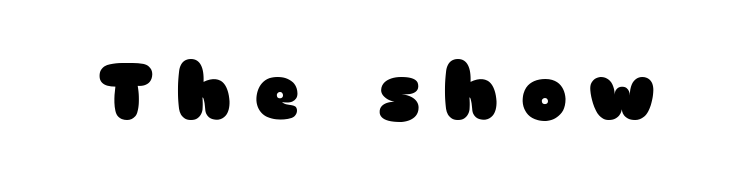
The line texture is sparse and dotted thanks to wide tracking. Does the lettering tilt? It doesn't — this is upright. Regarding serifs, this sample does without them. The passage shown is typed in a proportional face where columns would drift. The words here are not underlined. Weight: bold.
